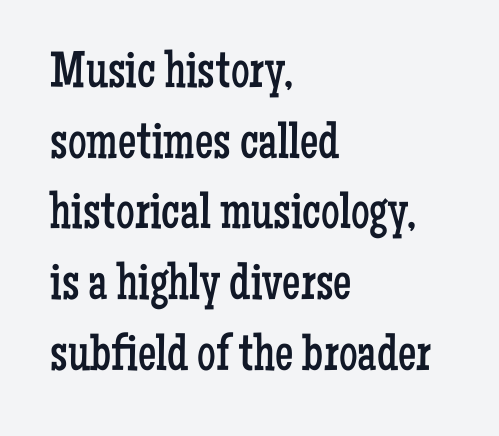
Typeset ragged right — the left edge is the straight one. The letters look calm and open, with moderate or lighter stems. The block of text has a typical density, with ordinary space between rows. Just letters on the line, the space beneath them empty. There is no visible air inserted between adjacent glyphs. The typography opts for an upright posture over an oblique one.
